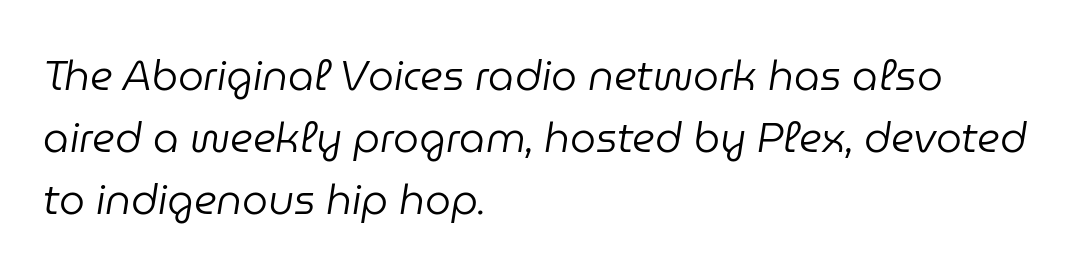
Short and long lines alike share a common starting point at left. The string is rendered with underlining switched off. Nothing unusual about the tracking: characters are spaced as the font intends. Stem width sits at or under what a default text font uses. Students, observe: this is what conventionally led text looks like.
